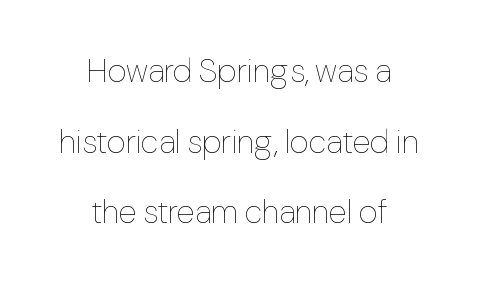
The image shows 33 px thin type, upright; set centered, loose line spacing (2.14x), normal letter spacing, not underlined; low stroke contrast and a medium x-height.
